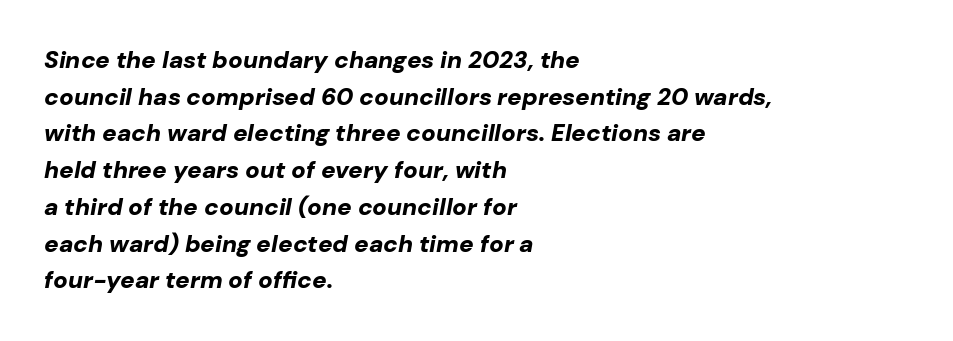
{"italic": "yes", "lean": "right", "slant_degrees": 10, "bold": "yes", "underline": "no", "align": "left", "line_spacing": "normal", "line_spacing_ratio": 1.53, "letter_spacing": "normal", "letter_spacing_em": 0.0, "glyph_px": 24}
